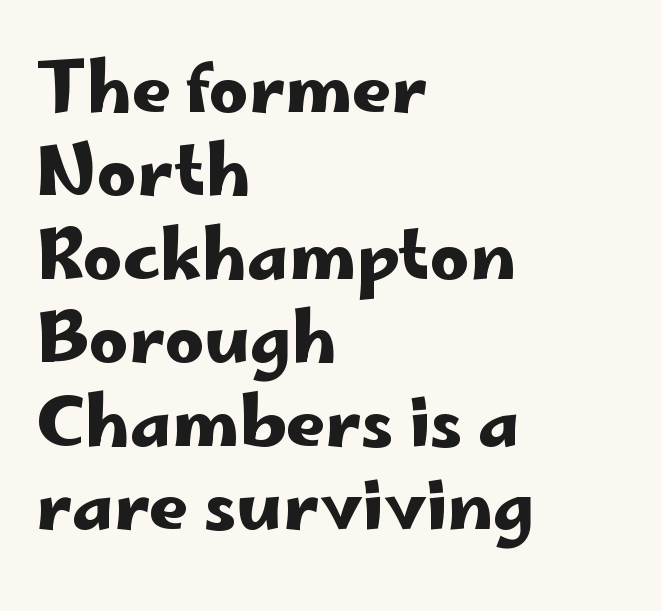
{"serif": "no", "italic": "no", "width": "wide", "stroke_contrast": "low", "x_height": "small", "monospaced": "no", "underline": "no", "align": "left", "line_spacing_ratio": 1.21, "letter_spacing": "normal", "letter_spacing_em": 0.0, "glyph_px": 69}
